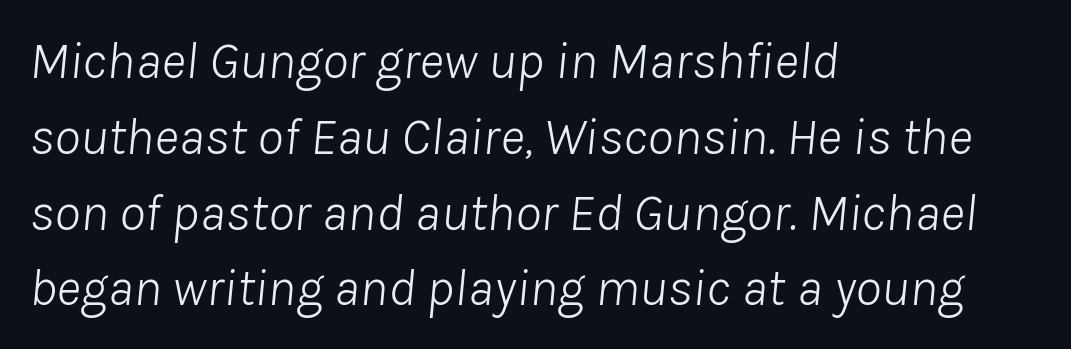
The image shows 53 px light type, italic (leaning right); set left-aligned, normal line spacing (1.43x), normal letter spacing, not underlined; low stroke contrast and a medium x-height.
